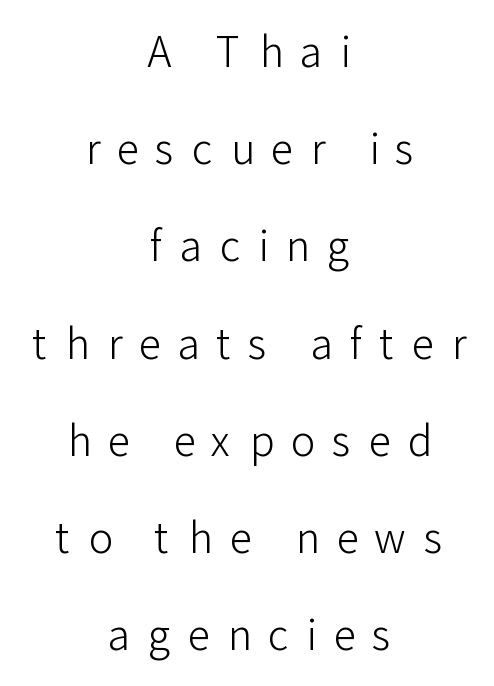
{"serif": "no", "italic": "no", "bold": "no", "weight": "light", "width": "normal", "stroke_contrast": "low", "x_height": "medium", "monospaced": "no", "underline": "no", "align": "center", "line_spacing": "loose", "line_spacing_ratio": 2.37, "letter_spacing": "wide", "letter_spacing_em": 0.42, "glyph_px": 41}
